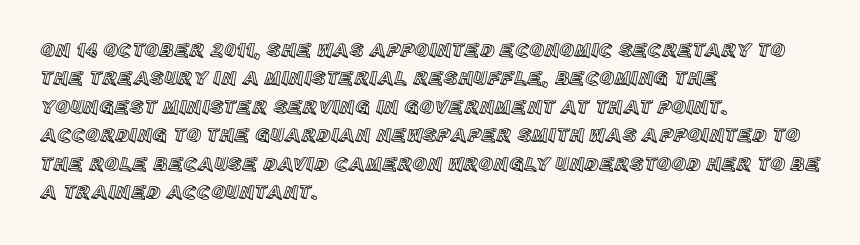
Reading down the block, your eye returns to a fixed left position each line. What stands out about the letter spacing? Nothing — it is the standard amount. The designer left line spacing at the default.
